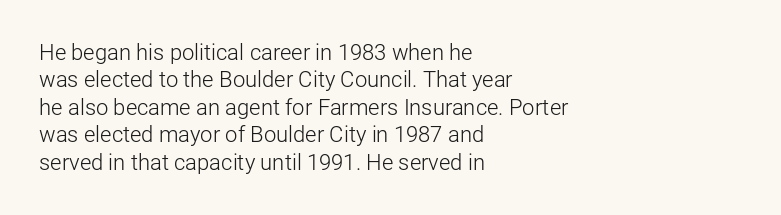
{"italic": "no", "bold": "no", "underline": "no", "align": "left", "line_spacing": "normal", "line_spacing_ratio": 1.25, "letter_spacing": "normal", "letter_spacing_em": 0.0, "glyph_px": 22}
